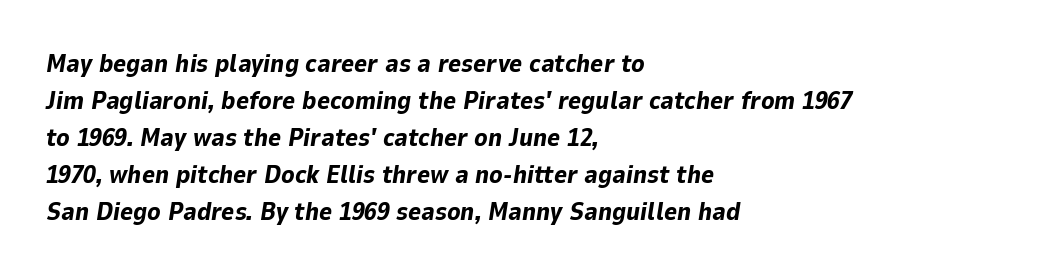
Each word holds together tightly as a unit, with standard inter-letter gaps. These lines carry a lot of weight — the face is fully bold. The designer left line spacing at the default. Descenders hang freely into open space. These lines were composed using italics.
